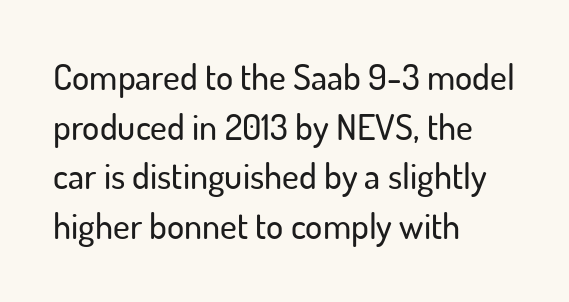
Q: Is the text italic (slanted)? A: No, it is upright.
Q: Is the typeface a serif or a sans-serif typeface? A: Sans-serif.
Q: Is the text underlined? A: No.
Q: How is the paragraph aligned? A: Left-aligned.
Q: Is the spacing between letters normal or unusually wide? A: Normal.
Q: Is the spacing between lines tight, normal or loose? A: Normal.
Q: Width (condensed, normal, or wide)? A: Normal.
Q: Stroke contrast? A: Low.
Q: x-height? A: Small.
Q: Monospaced? A: No.
